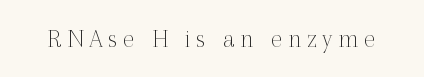
The image shows 27 px text type, upright; set unusually wide letter spacing (+0.2 em), not underlined.
